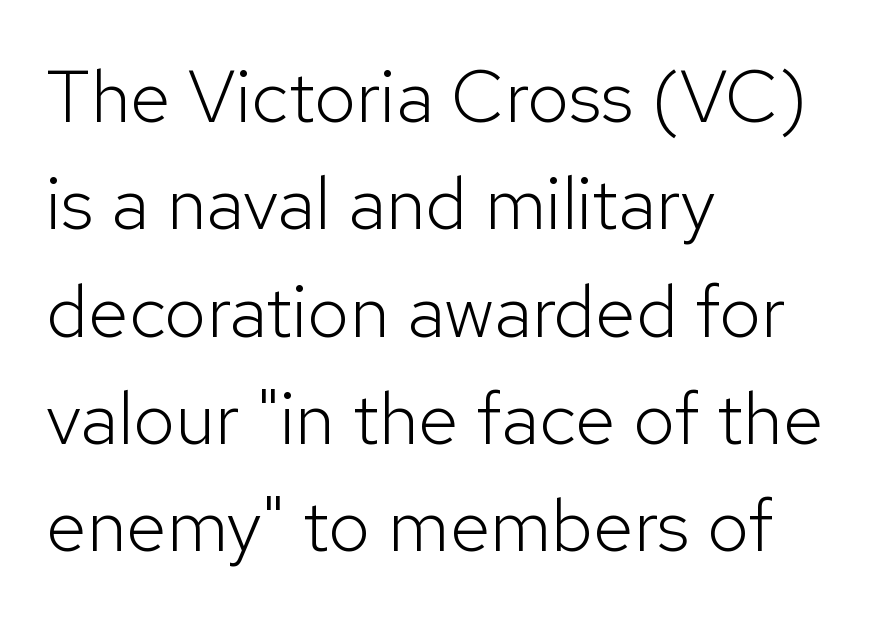
Q: Is the text bold? A: No.
Q: Is the text italic (slanted)? A: No, it is upright.
Q: Is the typeface a serif or a sans-serif typeface? A: Sans-serif.
Q: Is the text underlined? A: No.
Q: How is the paragraph aligned? A: Left-aligned.
Q: Is the spacing between letters normal or unusually wide? A: Normal.
Q: Is the spacing between lines tight, normal or loose? A: Normal.
Q: Width (condensed, normal, or wide)? A: Normal.
Q: Stroke contrast? A: Low.
Q: x-height? A: Medium.
Q: Monospaced? A: No.
